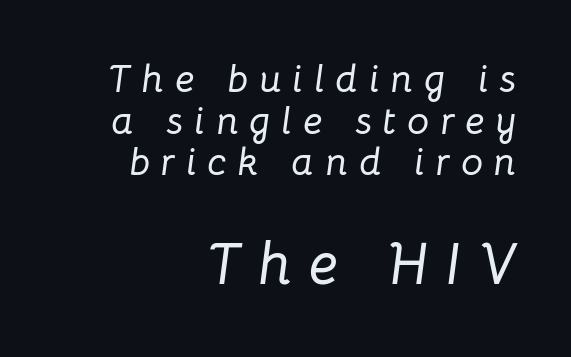
{"italic": "yes", "lean": "right", "slant_degrees": 8, "width": "normal", "stroke_contrast": "low", "x_height": "medium", "monospaced": "no", "underline": "no", "align": "right", "line_spacing": "tight", "line_spacing_ratio": 1.07, "letter_spacing": "wide", "letter_spacing_em": 0.28, "larger_block": "second", "size_ratio": 1.51, "glyph_px": 59}
